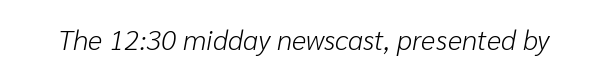
{"italic": "yes", "lean": "right", "slant_degrees": 10, "bold": "no", "weight": "light", "width": "normal", "stroke_contrast": "low", "x_height": "medium", "monospaced": "no", "underline": "no", "letter_spacing": "normal", "letter_spacing_em": 0.0, "glyph_px": 28}
